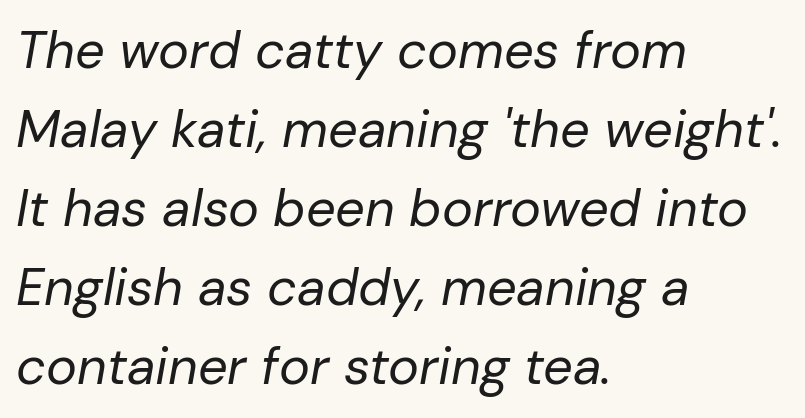
The image shows 52 px regular-weight type, italic (leaning right); set left-aligned, normal line spacing (1.52x), normal letter spacing, not underlined; low stroke contrast and a medium x-height.
